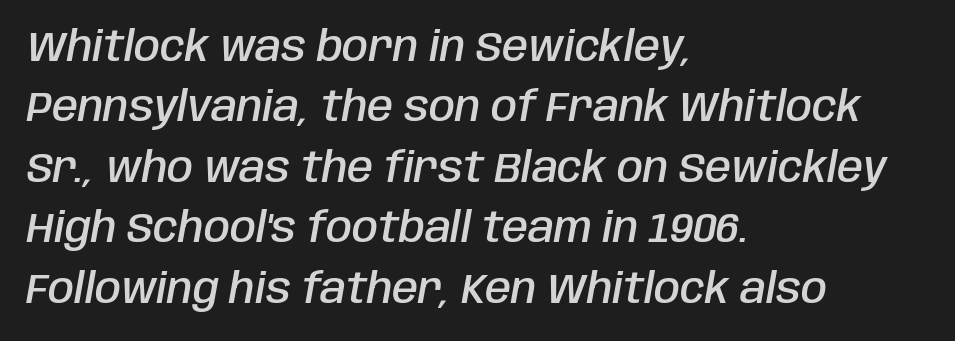
Q: Is the text bold? A: Semi-bold.
Q: Is the text italic (slanted)? A: Yes, it leans right by about 10 degrees.
Q: Is the text underlined? A: No.
Q: How is the paragraph aligned? A: Left-aligned.
Q: Is the spacing between letters normal or unusually wide? A: Normal.
Q: Is the spacing between lines tight, normal or loose? A: Normal.
Q: Width (condensed, normal, or wide)? A: Condensed.
Q: Stroke contrast? A: Low.
Q: x-height? A: Large.
Q: Monospaced? A: No.
